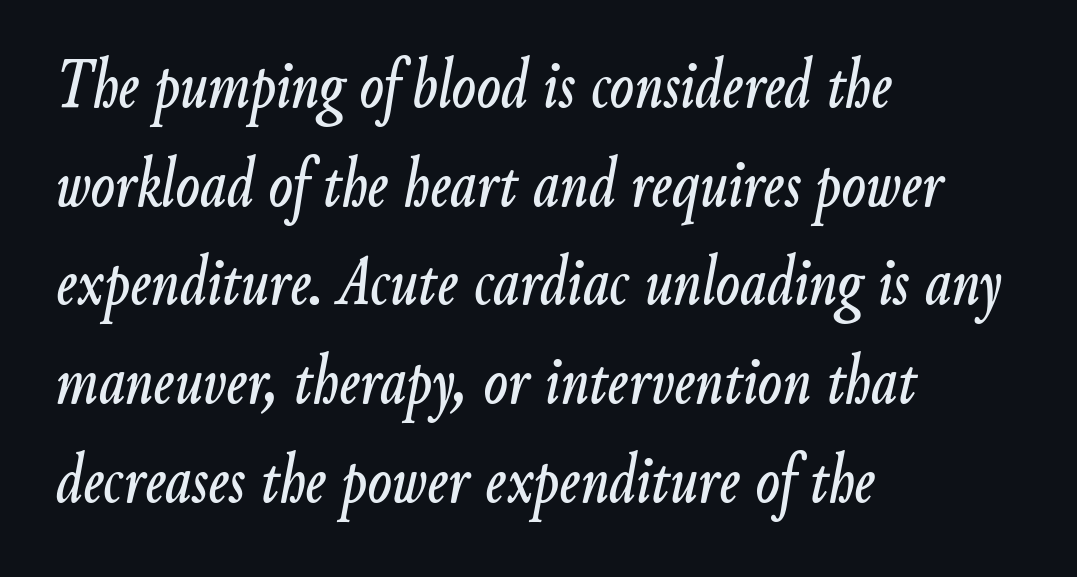
Q: Is the text italic (slanted)? A: Yes, it leans right by about 9 degrees.
Q: Is the text underlined? A: No.
Q: How is the paragraph aligned? A: Left-aligned.
Q: Is the spacing between letters normal or unusually wide? A: Normal.
Q: Is the spacing between lines tight, normal or loose? A: Normal.
Q: Width (condensed, normal, or wide)? A: Condensed.
Q: Stroke contrast? A: Low.
Q: x-height? A: Small.
Q: Monospaced? A: No.
